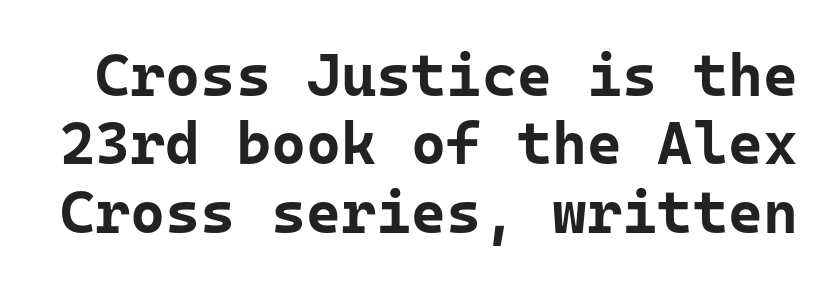
{"serif": "no", "italic": "no", "bold": "yes", "weight": "bold", "width": "normal", "stroke_contrast": "low", "x_height": "medium", "monospaced": "yes", "underline": "no", "line_spacing": "tight", "line_spacing_ratio": 1.14, "letter_spacing": "normal", "letter_spacing_em": 0.0, "glyph_px": 60}
